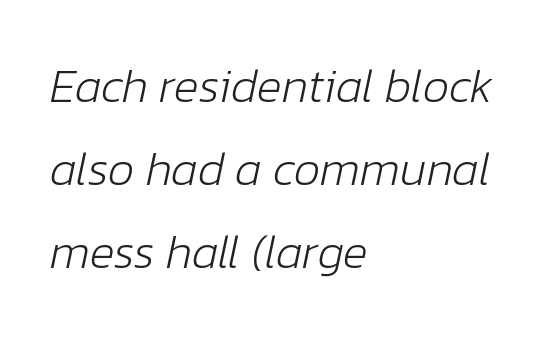
The lines in this sample share a left origin and differ only in where they stop. Here the glyphs are tracked normally, forming tight word shapes. Emphasis-style slanted type is in use. Is this a fixed-width face? No — the glyphs have proportional, varying widths. Is the type heavy? It reads as light-to-regular instead.
